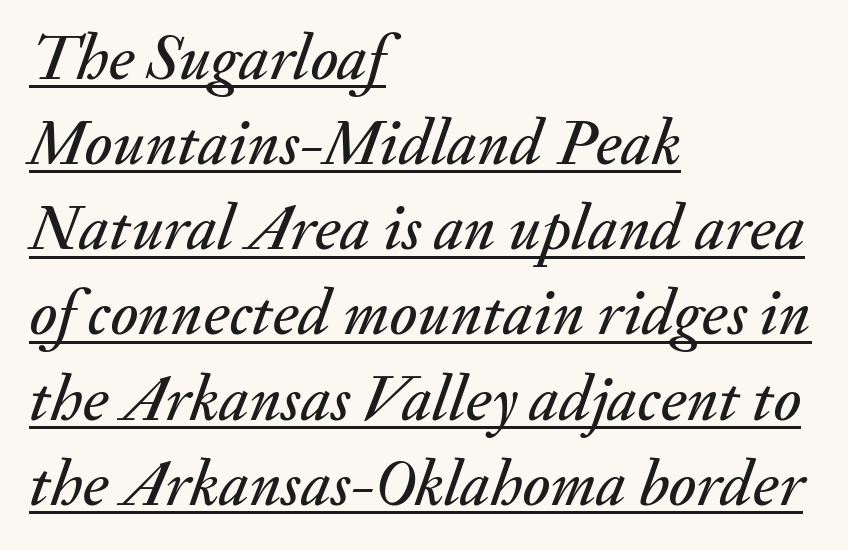
Q: Is the text italic (slanted)? A: Yes, it leans right by about 20 degrees.
Q: Is the text underlined? A: Yes.
Q: How is the paragraph aligned? A: Left-aligned.
Q: Is the spacing between letters normal or unusually wide? A: Normal.
Q: Is the spacing between lines tight, normal or loose? A: Normal.
Q: Width (condensed, normal, or wide)? A: Normal.
Q: Stroke contrast? A: Medium.
Q: x-height? A: Small.
Q: Monospaced? A: No.
